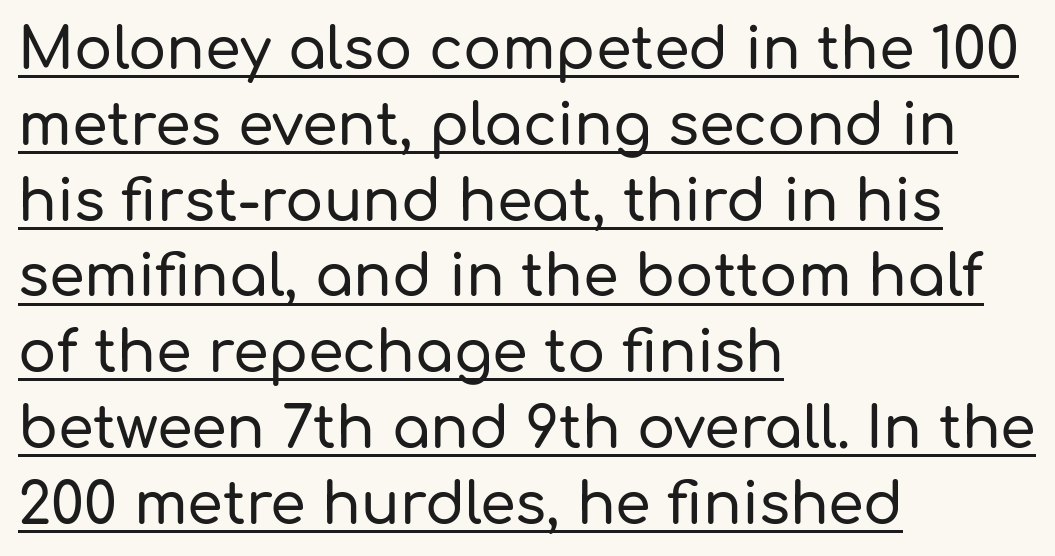
Ascenders rise straight up at ninety degrees. Has an underline been added? It has. One-word summary of the alignment: left. Does the type have serifs? No, each stem ends abruptly. This sample has the flowing, uneven cadence of proportional lettering. Compared with typical paragraphs, the rows here are spaced about the same.
